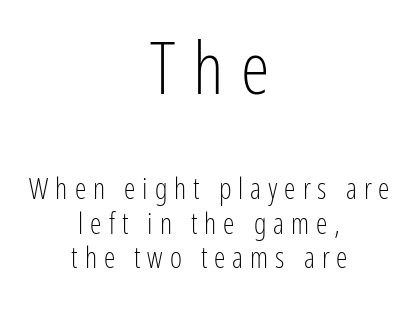
{"serif": "no", "italic": "no", "bold": "no", "weight": "light", "width": "condensed", "stroke_contrast": "low", "x_height": "medium", "monospaced": "no", "underline": "no", "align": "center", "line_spacing_ratio": 1.19, "letter_spacing": "wide", "letter_spacing_em": 0.24, "larger_block": "first", "size_ratio": 2.52, "glyph_px": 73}
